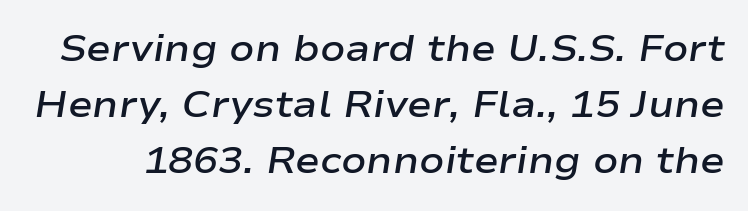
Q: Is the text bold? A: Semi-bold.
Q: Is the text italic (slanted)? A: Yes, it leans right by about 9 degrees.
Q: Is the text underlined? A: No.
Q: Is the spacing between letters normal or unusually wide? A: Normal.
Q: Is the spacing between lines tight, normal or loose? A: Normal.
Q: Width (condensed, normal, or wide)? A: Wide.
Q: Stroke contrast? A: Low.
Q: x-height? A: Medium.
Q: Monospaced? A: No.
